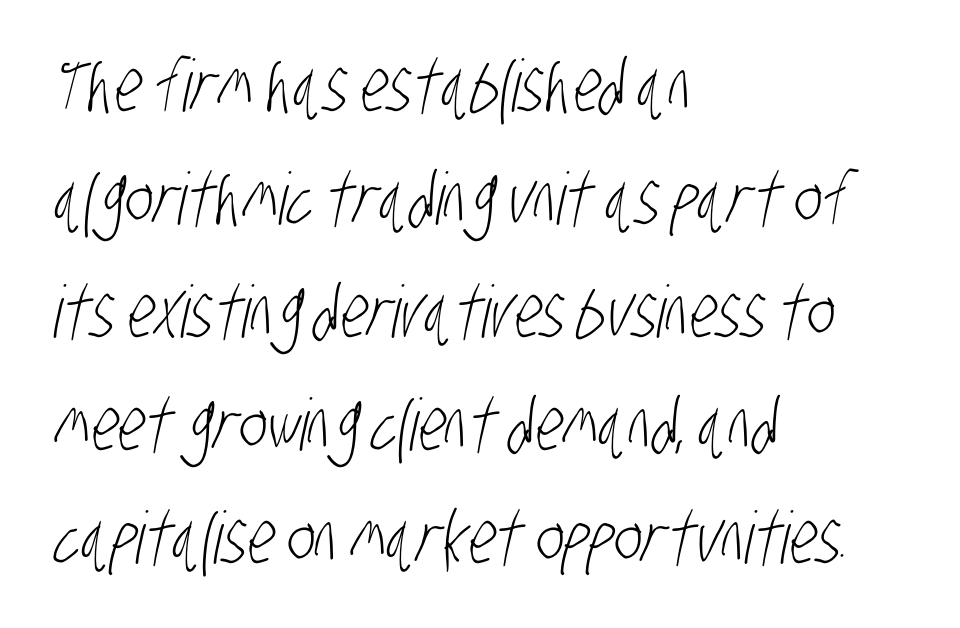
Q: Is the text bold? A: No.
Q: Is the typeface a serif or a sans-serif typeface? A: Sans-serif.
Q: Is the text underlined? A: No.
Q: How is the paragraph aligned? A: Left-aligned.
Q: Is the spacing between letters normal or unusually wide? A: Normal.
Q: Is the spacing between lines tight, normal or loose? A: Normal.
Q: Width (condensed, normal, or wide)? A: Condensed.
Q: Stroke contrast? A: Low.
Q: x-height? A: Large.
Q: Monospaced? A: No.
